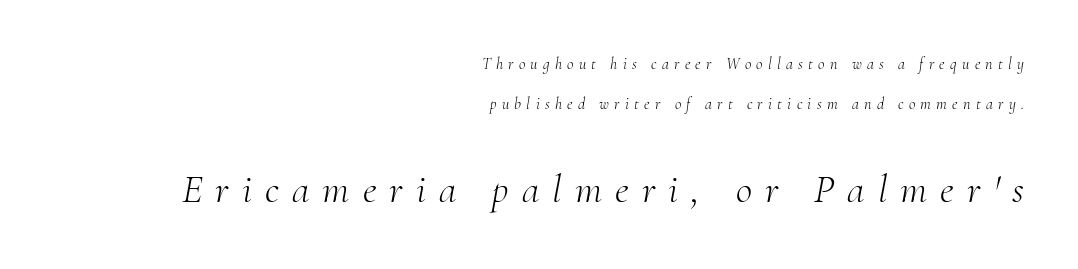
Q: Is the text bold? A: No.
Q: Is the text italic (slanted)? A: Yes, it leans right by about 10 degrees.
Q: Is the typeface a serif or a sans-serif typeface? A: Serif.
Q: Is the text underlined? A: No.
Q: How is the paragraph aligned? A: Right-aligned.
Q: Is the spacing between letters normal or unusually wide? A: Unusually wide.
Q: Is the spacing between lines tight, normal or loose? A: Loose.
Q: Which block of text is set in a larger size, the first (top) or the second (bottom)? A: The second (bottom) one.
Q: Width (condensed, normal, or wide)? A: Normal.
Q: Stroke contrast? A: Medium.
Q: x-height? A: Small.
Q: Monospaced? A: No.
